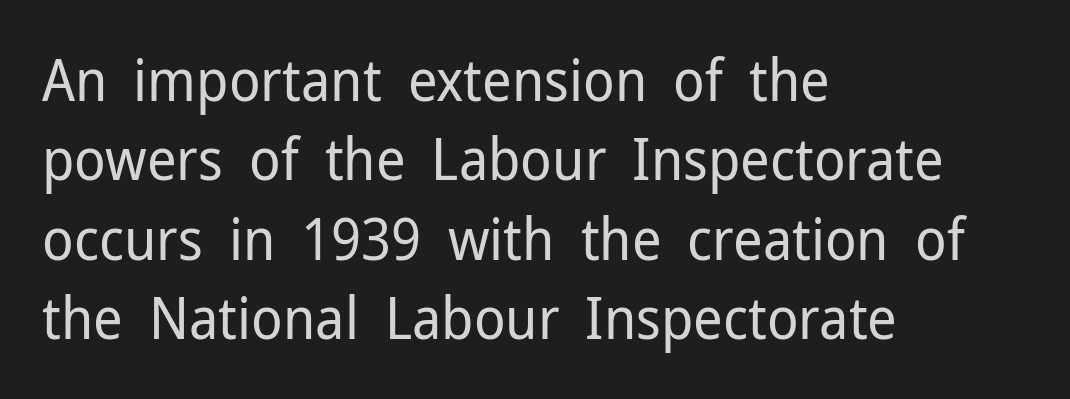
Each line starts at the same left margin while the right side varies. The letterforms sit at book weight or below. Is there any slant? The stems are plumb. Clear beneath every line of the passage. Inter-character spacing is left at the font's built-in metrics.
